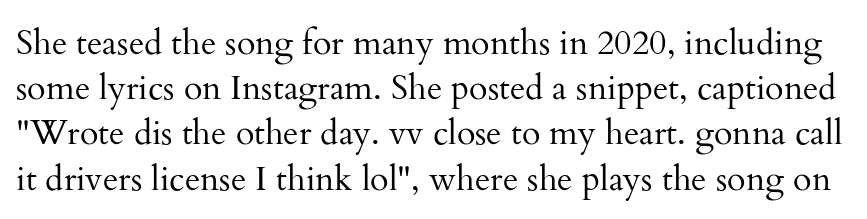
Q: Is the text bold? A: No.
Q: Is the text italic (slanted)? A: No, it is upright.
Q: Is the typeface a serif or a sans-serif typeface? A: Serif.
Q: Is the text underlined? A: No.
Q: Is the spacing between letters normal or unusually wide? A: Normal.
Q: Is the spacing between lines tight, normal or loose? A: Normal.
Q: Width (condensed, normal, or wide)? A: Normal.
Q: Stroke contrast? A: Medium.
Q: x-height? A: Small.
Q: Monospaced? A: No.
